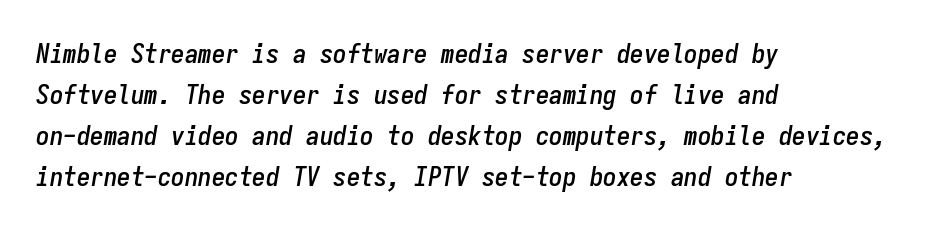
The image shows 27 px text type, italic (leaning right); set left-aligned, normal line spacing (1.52x), normal letter spacing, not underlined.
